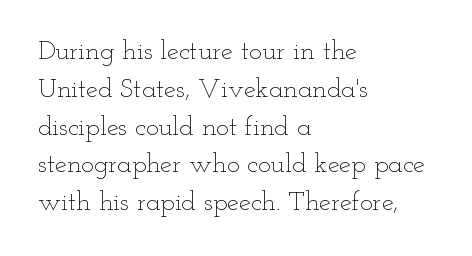
Q: Is the text bold? A: No.
Q: Is the text italic (slanted)? A: No, it is upright.
Q: Is the text underlined? A: No.
Q: How is the paragraph aligned? A: Left-aligned.
Q: Is the spacing between letters normal or unusually wide? A: Normal.
Q: Is the spacing between lines tight, normal or loose? A: Normal.
